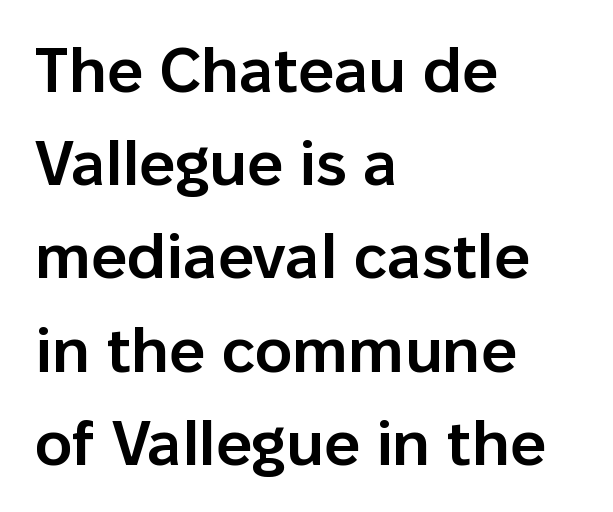
Q: Is the text bold? A: Semi-bold.
Q: Is the text italic (slanted)? A: No, it is upright.
Q: Is the typeface a serif or a sans-serif typeface? A: Sans-serif.
Q: Is the text underlined? A: No.
Q: How is the paragraph aligned? A: Left-aligned.
Q: Is the spacing between letters normal or unusually wide? A: Normal.
Q: Is the spacing between lines tight, normal or loose? A: Normal.
Q: Width (condensed, normal, or wide)? A: Normal.
Q: Stroke contrast? A: Low.
Q: x-height? A: Medium.
Q: Monospaced? A: No.
